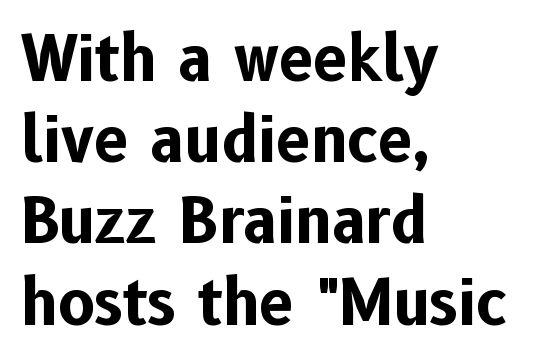
Q: Is the text bold? A: Yes.
Q: Is the text italic (slanted)? A: No, it is upright.
Q: Is the typeface a serif or a sans-serif typeface? A: Sans-serif.
Q: Is the text underlined? A: No.
Q: How is the paragraph aligned? A: Left-aligned.
Q: Is the spacing between letters normal or unusually wide? A: Normal.
Q: Is the spacing between lines tight, normal or loose? A: Normal.
Q: Width (condensed, normal, or wide)? A: Normal.
Q: Stroke contrast? A: Low.
Q: x-height? A: Medium.
Q: Monospaced? A: No.
